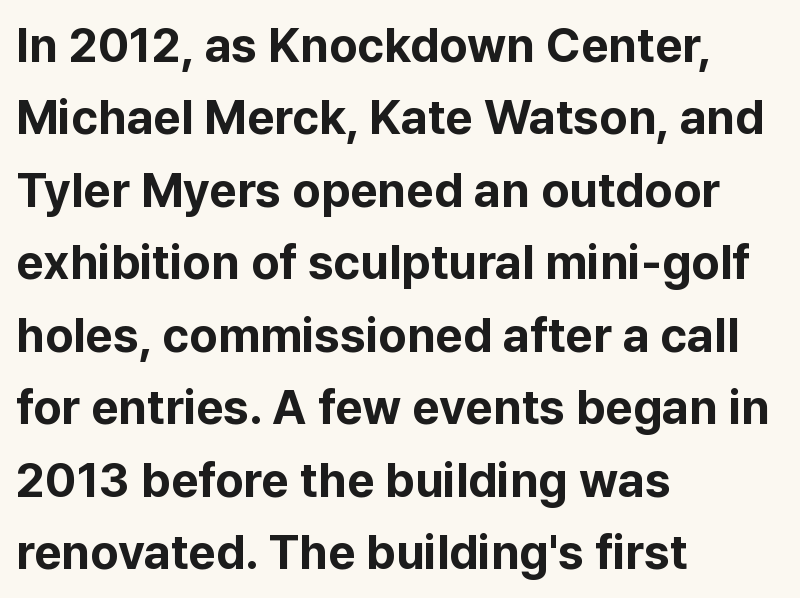
Does the type have serifs? No, each stem ends abruptly. The ragged edge is on the right, which tells us the setting is flush left. The font's upright variant was chosen for this text. This sample has the flowing, uneven cadence of proportional lettering. Check the space under the baseline: it is left empty.
